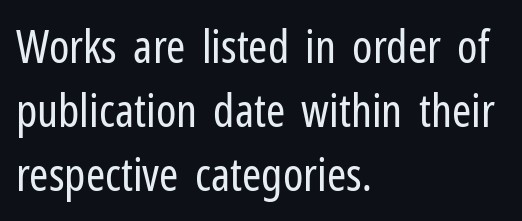
{"serif": "no", "italic": "no", "bold": "no", "weight": "regular", "width": "condensed", "stroke_contrast": "low", "x_height": "medium", "monospaced": "no", "underline": "no", "align": "left", "line_spacing": "normal", "line_spacing_ratio": 1.39, "letter_spacing": "normal", "letter_spacing_em": 0.0, "glyph_px": 46}
